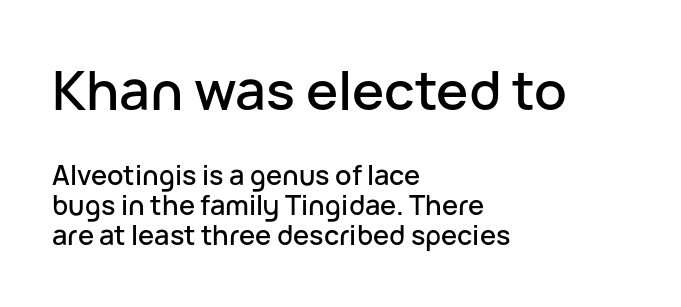
This layout puts the oversized block above and the modest block below. The line-height multiplier appears low, near solid setting. Lines of text with bare space underneath. The rendering uses natural spacing where letterforms have individual widths. A sans-serif font was chosen for this passage. Students, note that the glyphs here touch the page at normal intervals.
